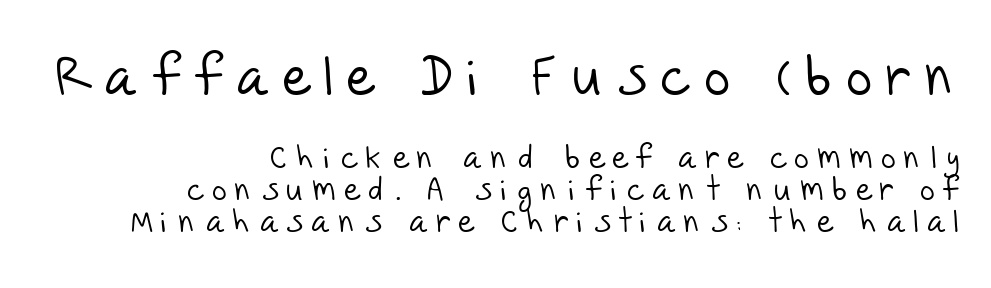
The rendering uses natural spacing where letterforms have individual widths. Weight: not bold — regular or lighter. The text was rendered using a sans face with plain stroke endings. Large over small — that's the arrangement of the two blocks here. Horizontally, the lines are justified to the trailing edge only. There is plenty of visible air inserted between adjacent glyphs.
